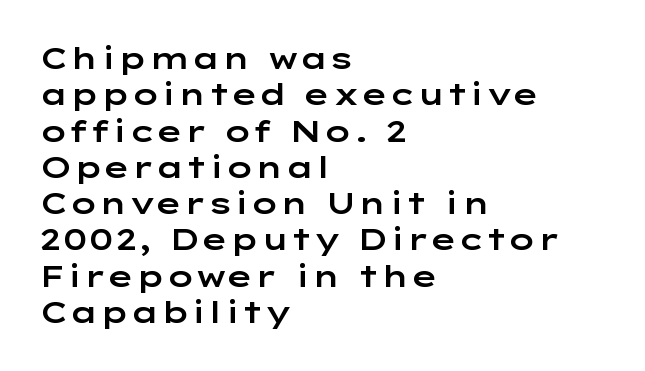
The image shows 30 px wide sans-serif type, upright; set left-aligned, line spacing 1.21x, normal letter spacing, not underlined; low stroke contrast and a medium x-height.
